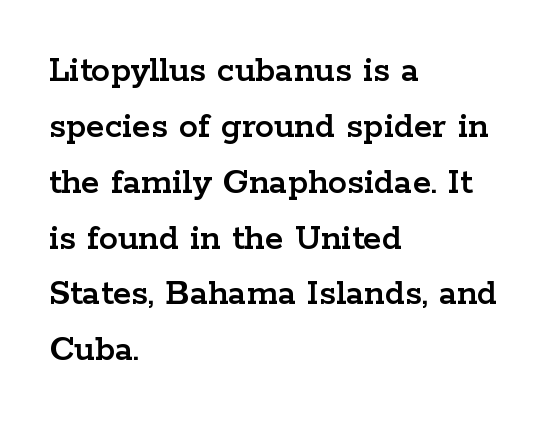
{"serif": "yes", "italic": "no", "width": "wide", "stroke_contrast": "low", "x_height": "medium", "monospaced": "no", "underline": "no", "align": "left", "line_spacing": "normal", "line_spacing_ratio": 1.47, "letter_spacing": "normal", "letter_spacing_em": 0.0, "glyph_px": 38}
